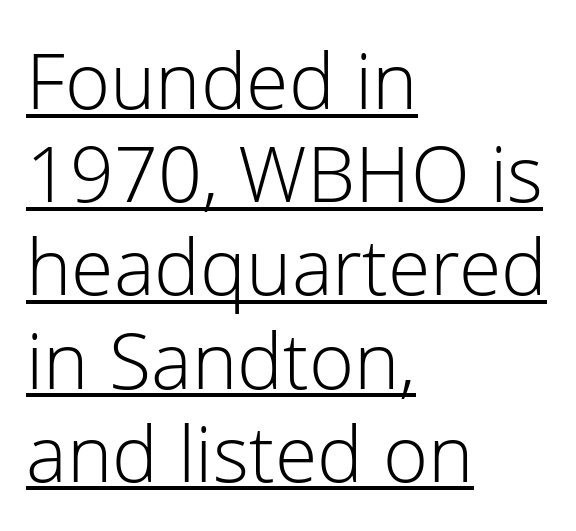
The glyphs are accompanied by a horizontal stroke just below them. Vertical strokes here are truly vertical. The gaps between neighbouring characters are ordinary and unremarkable. The weight would be labelled regular, book, light, or lighter still.
